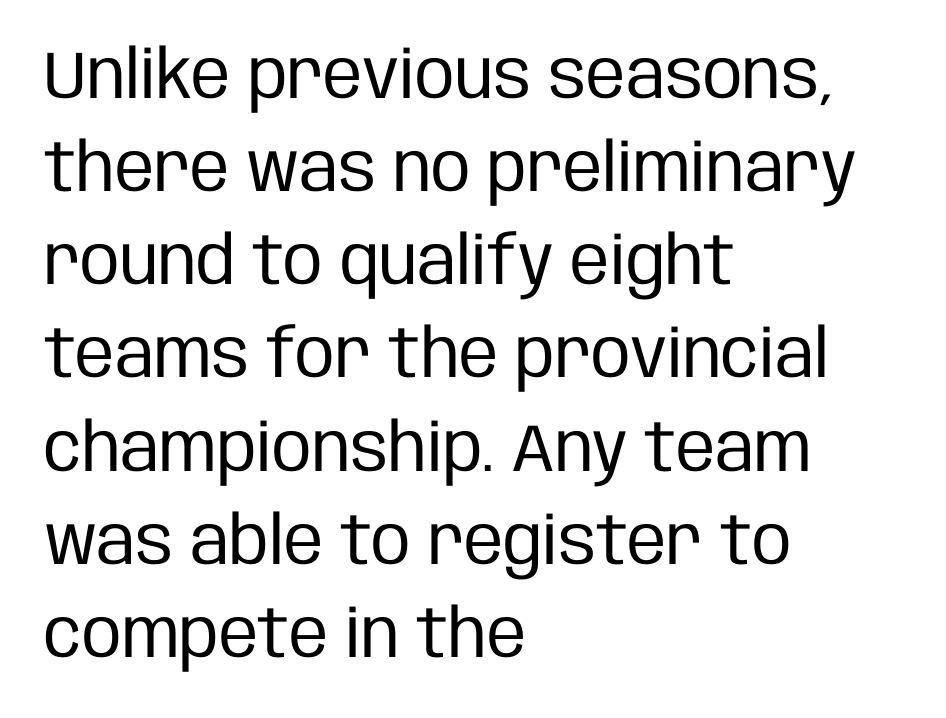
Q: Is the text bold? A: No.
Q: Is the text italic (slanted)? A: No, it is upright.
Q: Is the typeface a serif or a sans-serif typeface? A: Sans-serif.
Q: Is the text underlined? A: No.
Q: How is the paragraph aligned? A: Left-aligned.
Q: Is the spacing between letters normal or unusually wide? A: Normal.
Q: Is the spacing between lines tight, normal or loose? A: Normal.
Q: Width (condensed, normal, or wide)? A: Condensed.
Q: Stroke contrast? A: Low.
Q: x-height? A: Large.
Q: Monospaced? A: No.
